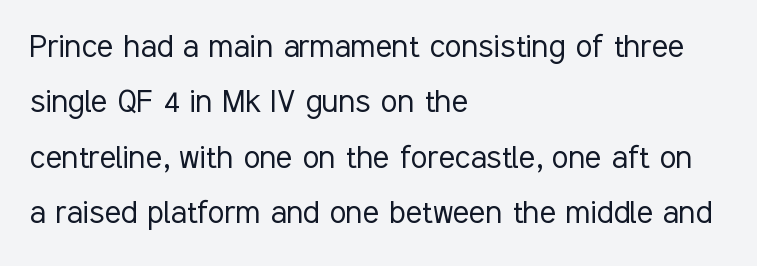
{"serif": "no", "italic": "no", "bold": "no", "weight": "light", "width": "condensed", "stroke_contrast": "low", "x_height": "medium", "monospaced": "no", "underline": "no", "align": "left", "line_spacing": "normal", "line_spacing_ratio": 1.46, "letter_spacing": "normal", "letter_spacing_em": 0.0, "glyph_px": 38}
